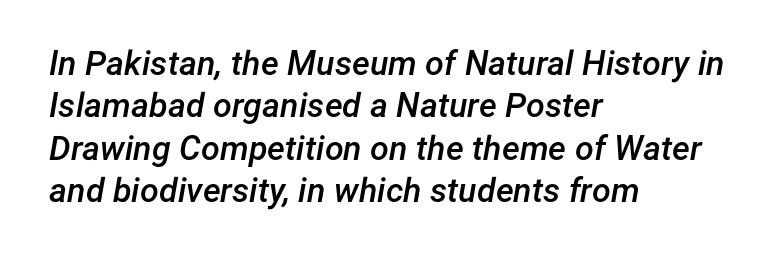
{"italic": "yes", "lean": "right", "slant_degrees": 12, "bold": "semi", "weight": "semibold", "width": "normal", "stroke_contrast": "low", "x_height": "medium", "monospaced": "no", "underline": "no", "align": "left", "line_spacing": "normal", "line_spacing_ratio": 1.25, "letter_spacing": "normal", "letter_spacing_em": 0.0, "glyph_px": 34}
